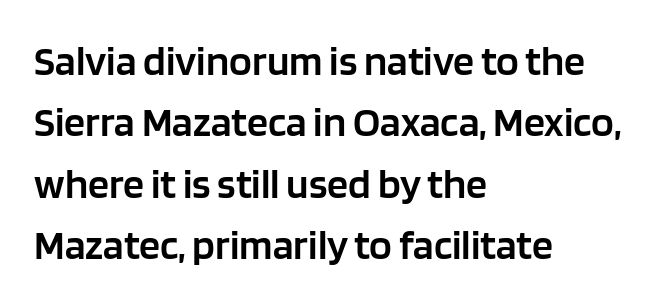
The image shows 42 px semibold sans-serif type, upright; set left-aligned, normal line spacing (1.46x), normal letter spacing, not underlined; low stroke contrast and a large x-height.
